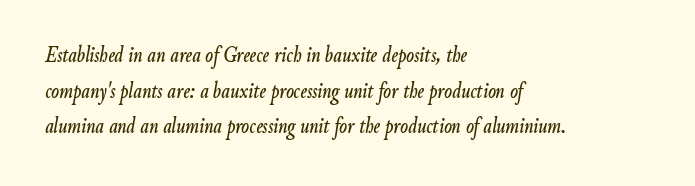
Q: Is the text italic (slanted)? A: Yes, it leans right by about 9 degrees.
Q: Is the text underlined? A: No.
Q: How is the paragraph aligned? A: Left-aligned.
Q: Is the spacing between letters normal or unusually wide? A: Normal.
Q: Is the spacing between lines tight, normal or loose? A: Normal.
